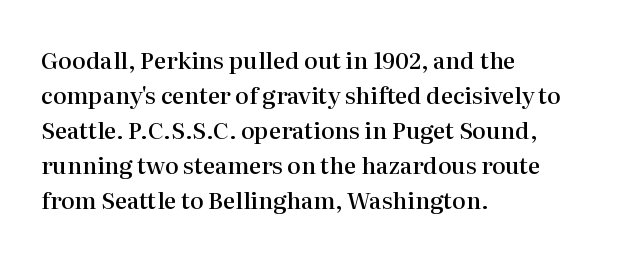
Q: Is the text bold? A: Semi-bold.
Q: Is the text italic (slanted)? A: No, it is upright.
Q: Is the text underlined? A: No.
Q: How is the paragraph aligned? A: Left-aligned.
Q: Is the spacing between letters normal or unusually wide? A: Normal.
Q: Is the spacing between lines tight, normal or loose? A: Normal.
